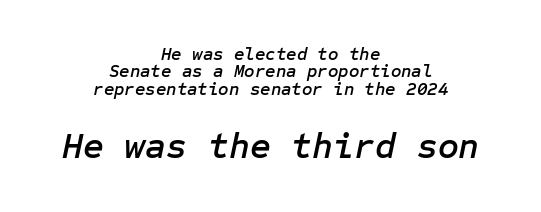
Visually, the bottom section dominates because its glyphs are scaled up. Posture: slanted. Between one letter and the next there's only the usual sliver of space. Successive baselines arrive quickly, one right under another.
